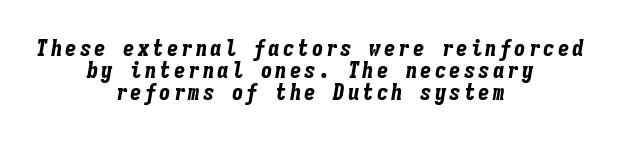
Strokes here are thick enough to call this a true bold. The passage is arranged like a title page — every line centered. Tall strokes in this sample are angled rather than plumb. The strip under each line holds only bare page. The lines are packed closely together with very little leading.
